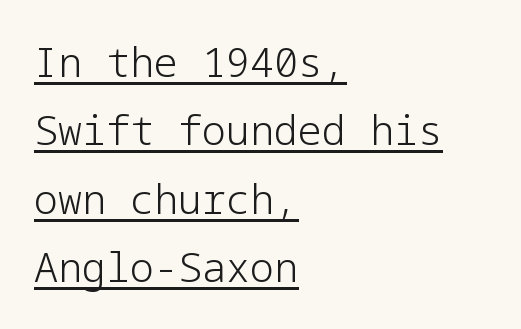
Is the letter spacing exaggerated? No — it looks like the ordinary default. You can see a thin bar hugging the bottom of the glyphs. Is the stroke heavy? The answer is a plain regular-or-lighter. Observe the absence of serifs on each vertical stroke in this sample. The lettering stays uniformly vertical, giving the passage a roman look. The paragraph has a hard left edge and a soft right edge.
